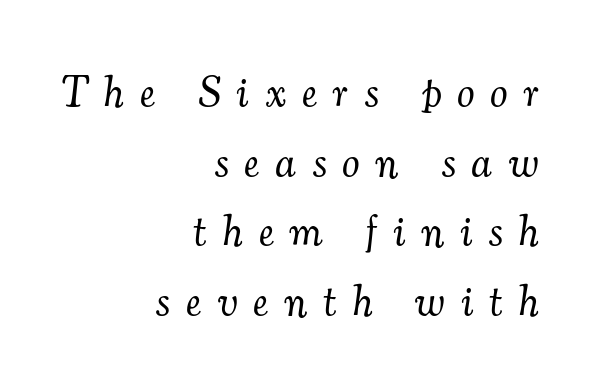
{"serif": "yes", "italic": "yes", "lean": "right", "slant_degrees": 7, "bold": "no", "weight": "light", "width": "normal", "stroke_contrast": "medium", "x_height": "small", "monospaced": "no", "underline": "no", "align": "right", "line_spacing": "normal", "line_spacing_ratio": 1.58, "letter_spacing": "wide", "letter_spacing_em": 0.37, "glyph_px": 44}
